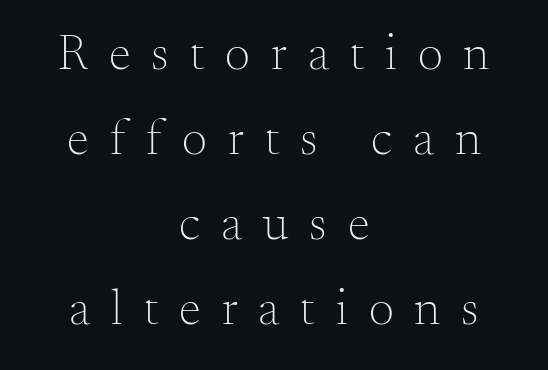
The image shows 50 px light serif type, upright; set centered, normal line spacing (1.7x), unusually wide letter spacing (+0.42 em), not underlined; medium stroke contrast and a small x-height.
